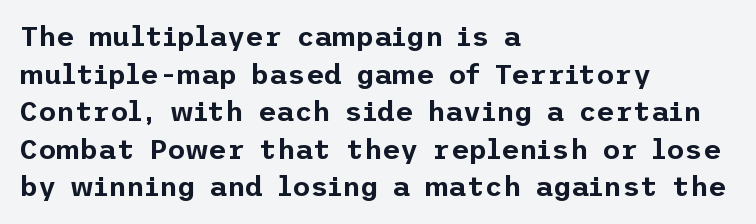
The image shows 28 px sans-serif type, upright; set left-aligned, normal line spacing (1.34x), normal letter spacing, not underlined; low stroke contrast and a medium x-height.
